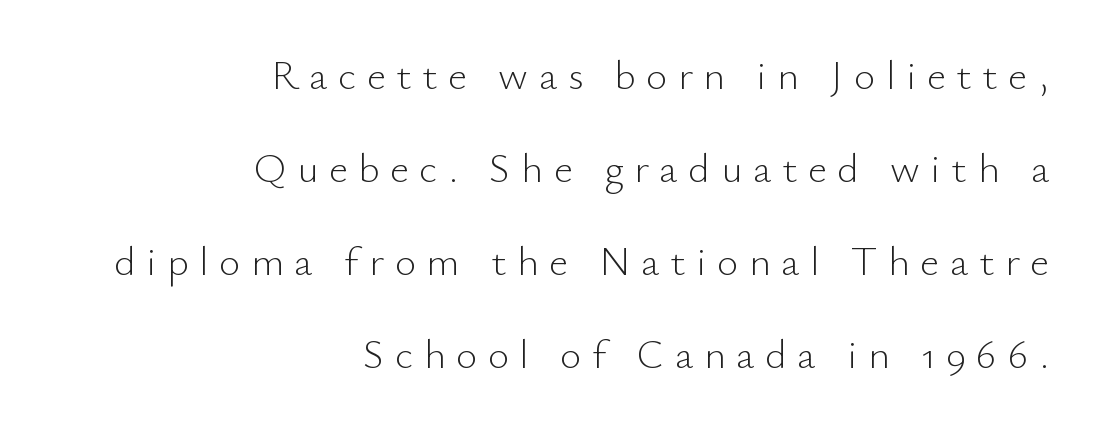
The letters advance in unequal steps, a hallmark of proportional type. Unlike italic type, these characters show no tilt at all. The foot of each line stays bare and open. All the whitespace from short lines collects on the left. The characters display no serif detailing; their extremities are plain.
